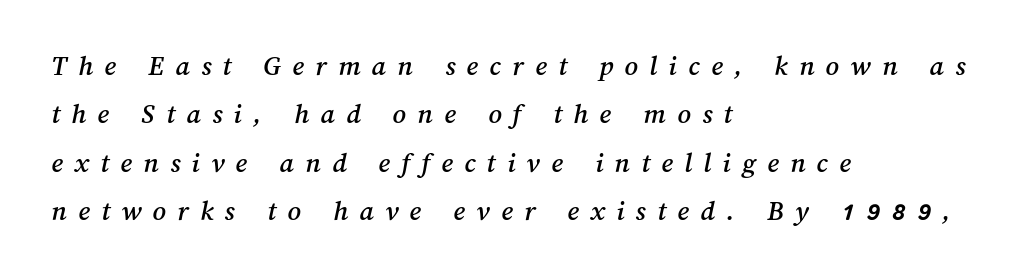
Q: Is the text underlined? A: No.
Q: How is the paragraph aligned? A: Left-aligned.
Q: Is the spacing between letters normal or unusually wide? A: Unusually wide.
Q: Is the spacing between lines tight, normal or loose? A: Normal.
Q: Width (condensed, normal, or wide)? A: Normal.
Q: Stroke contrast? A: Medium.
Q: x-height? A: Medium.
Q: Monospaced? A: No.
